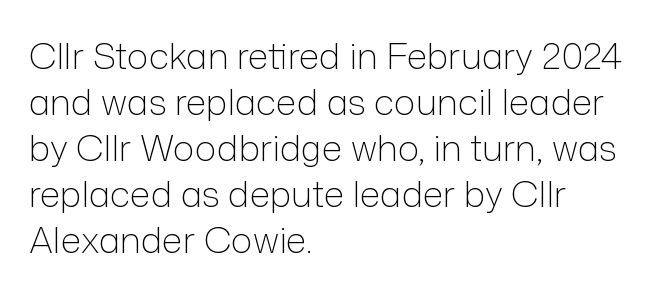
Q: Is the text bold? A: No.
Q: Is the text italic (slanted)? A: No, it is upright.
Q: Is the typeface a serif or a sans-serif typeface? A: Sans-serif.
Q: Is the text underlined? A: No.
Q: How is the paragraph aligned? A: Left-aligned.
Q: Is the spacing between letters normal or unusually wide? A: Normal.
Q: Is the spacing between lines tight, normal or loose? A: Normal.
Q: Width (condensed, normal, or wide)? A: Normal.
Q: Stroke contrast? A: Low.
Q: x-height? A: Medium.
Q: Monospaced? A: No.
